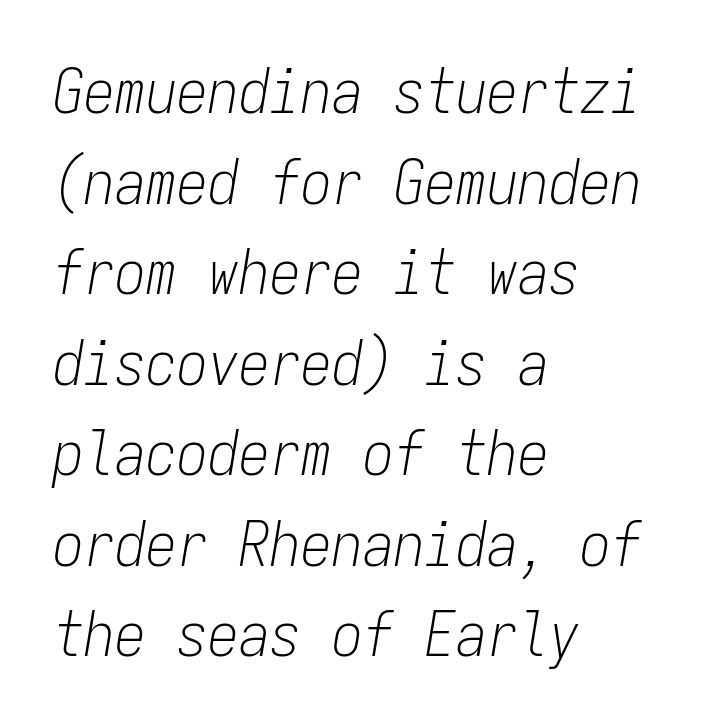
The image shows 62 px light, condensed type, italic (leaning right), monospaced; set left-aligned, normal line spacing (1.46x), normal letter spacing, not underlined; low stroke contrast and a medium x-height.
